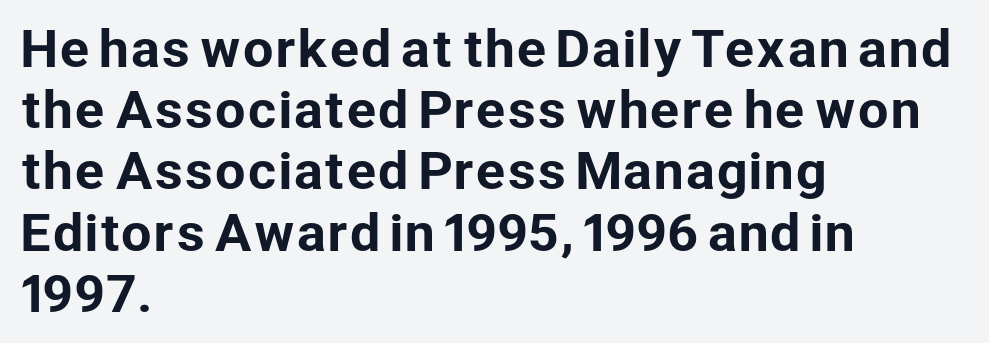
Q: Is the text italic (slanted)? A: No, it is upright.
Q: Is the typeface a serif or a sans-serif typeface? A: Sans-serif.
Q: Is the text underlined? A: No.
Q: How is the paragraph aligned? A: Left-aligned.
Q: Is the spacing between letters normal or unusually wide? A: Normal.
Q: Is the spacing between lines tight, normal or loose? A: Normal.
Q: Width (condensed, normal, or wide)? A: Normal.
Q: Stroke contrast? A: Low.
Q: x-height? A: Medium.
Q: Monospaced? A: No.
